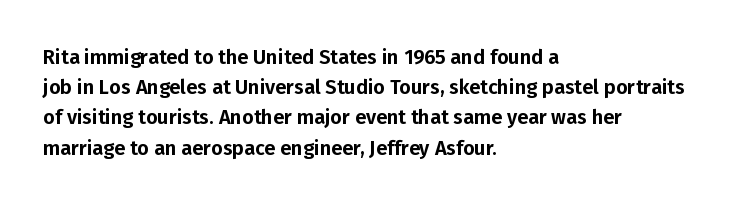
Words float on clear page, feet unadorned. Quick note: not italic, upright. Is there much room between lines? A standard amount, neither cramped nor airy. This sample is left-justified, so line endings fall wherever the words run out. Between one letter and the next there's only the usual sliver of space.
